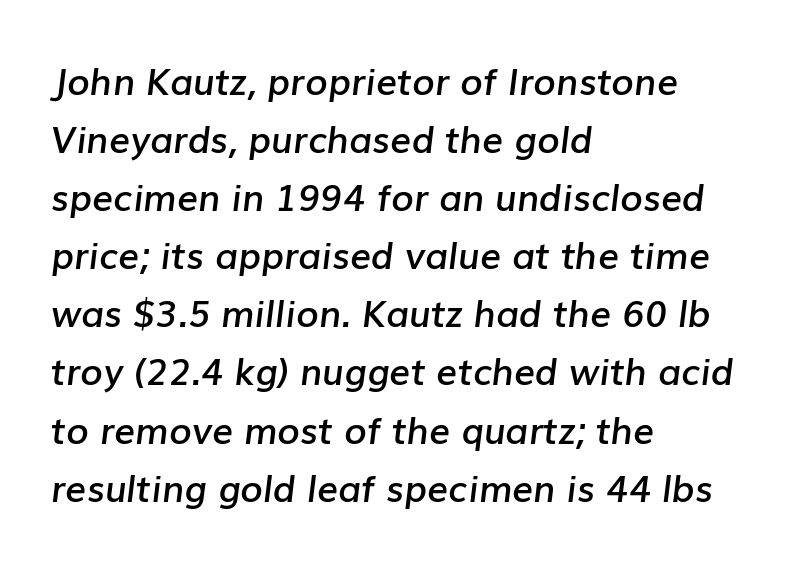
The image shows 37 px semibold type, italic (leaning right); set left-aligned, normal line spacing (1.57x), normal letter spacing, not underlined; low stroke contrast and a medium x-height.
